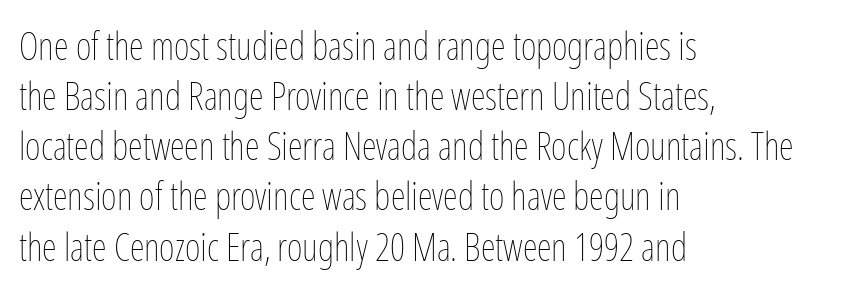
Is the type heavy? It reads as light-to-regular instead. Reading down the block, your eye returns to a fixed left position each line. Quick note: interline space is typical. The line texture is even and compact thanks to regular tracking.
